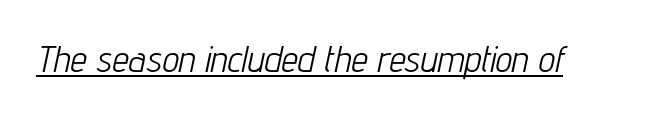
{"italic": "yes", "lean": "right", "slant_degrees": 12, "bold": "no", "weight": "light", "width": "condensed", "stroke_contrast": "low", "x_height": "medium", "monospaced": "no", "underline": "yes", "letter_spacing": "normal", "letter_spacing_em": 0.0, "glyph_px": 37}
